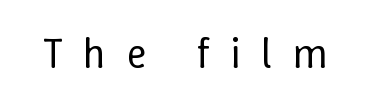
The image shows 43 px regular-weight type, upright; set unusually wide letter spacing (+0.46 em), not underlined; low stroke contrast and a medium x-height.
